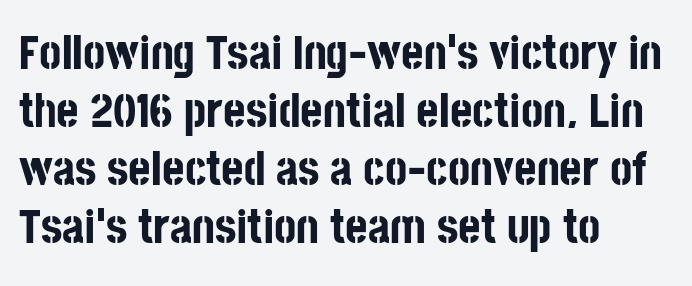
{"serif": "no", "italic": "no", "bold": "yes", "weight": "bold", "width": "condensed", "stroke_contrast": "low", "x_height": "large", "monospaced": "no", "underline": "no", "align": "left", "line_spacing_ratio": 1.21, "letter_spacing": "normal", "letter_spacing_em": 0.0, "glyph_px": 48}
